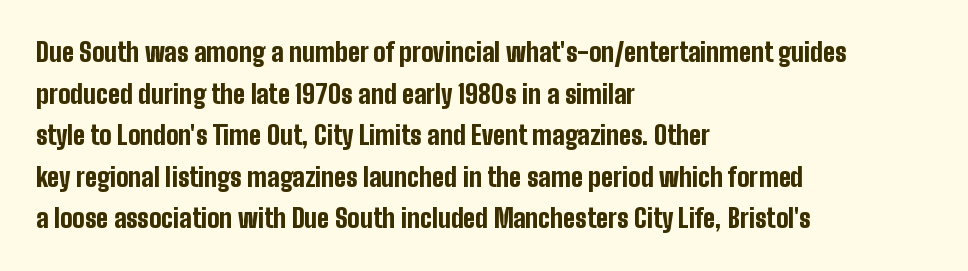
{"italic": "no", "bold": "yes", "underline": "no", "align": "left", "line_spacing": "normal", "line_spacing_ratio": 1.6, "letter_spacing": "normal", "letter_spacing_em": 0.0, "glyph_px": 26}
